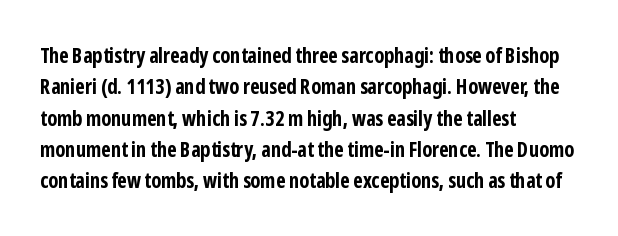
The image shows 21 px bold type, upright; set left-aligned, normal line spacing (1.49x), normal letter spacing, not underlined.
